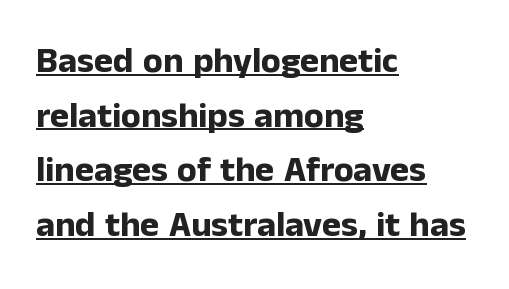
It's the straight-up-and-down kind of type. Leading matches the norm, producing a regular column. Heft: maximum for text — a bold. Note the varied advance widths — an 'i' is clearly narrower than an 'm'.
